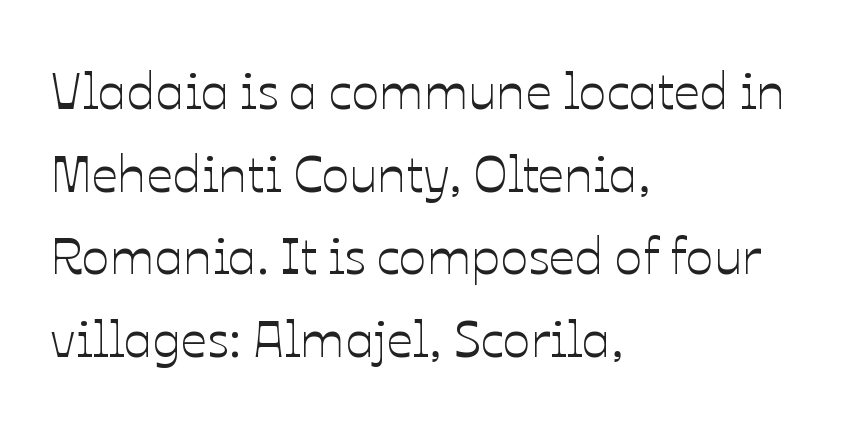
Q: Is the text italic (slanted)? A: No, it is upright.
Q: Is the text underlined? A: No.
Q: How is the paragraph aligned? A: Left-aligned.
Q: Is the spacing between letters normal or unusually wide? A: Normal.
Q: Is the spacing between lines tight, normal or loose? A: Normal.
Q: Width (condensed, normal, or wide)? A: Normal.
Q: Stroke contrast? A: Low.
Q: x-height? A: Medium.
Q: Monospaced? A: No.
